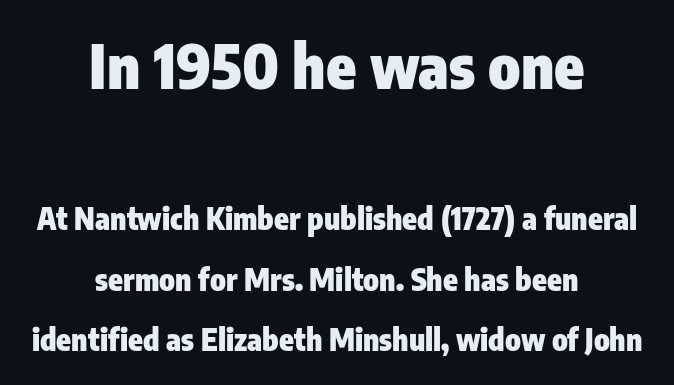
The glyphs in this specimen are sans serif. Nobody touched the tracking dial on this one. The space between consecutive lines is lavish. Underlining? Definitely not there. Where is the straight margin? There isn't one; the lines are centered. Character widths vary here, with narrow letters taking less room than wide ones.
